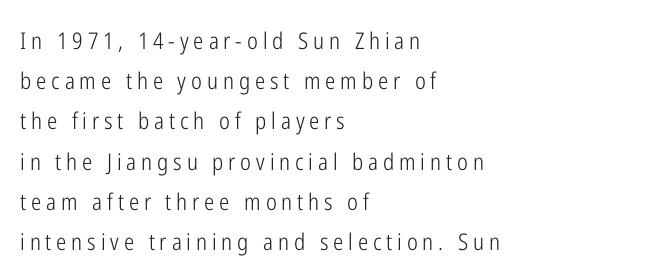
Which margin do the lines hug? The left one — the right edge is uneven. The specimen reads as upright at a glance. Honestly, there is no underline to notice here at all. Unbolded letterforms with no extra heft.
